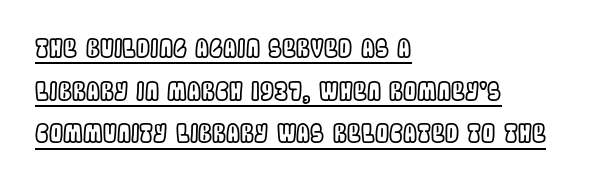
{"italic": "no", "underline": "yes", "align": "left", "line_spacing_ratio": 1.71, "letter_spacing": "normal", "letter_spacing_em": 0.0, "glyph_px": 25}
